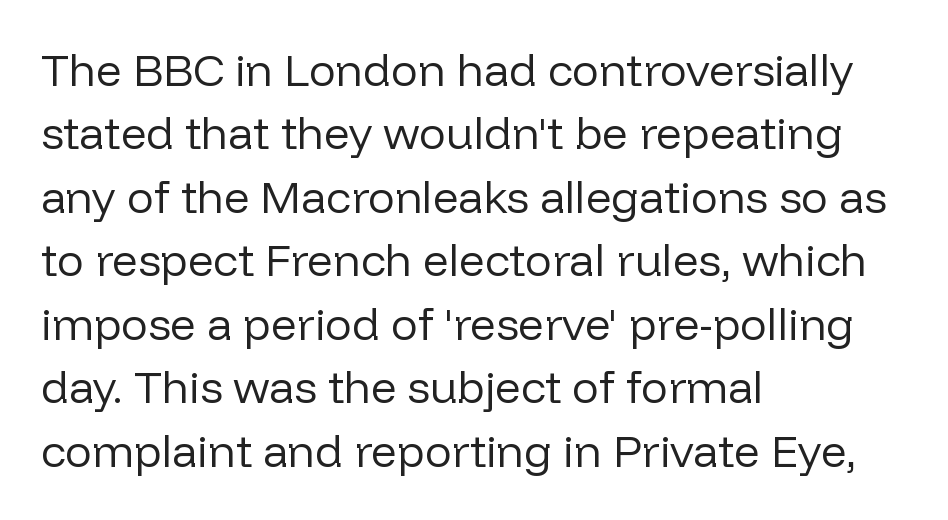
Whoever set this chose a conventional vertical rhythm. Underline: absent. No italicization has been applied; the sample stays upright. A light-to-regular cut is what we see here. Serifs: no, the terminals of the letterforms are clean.
